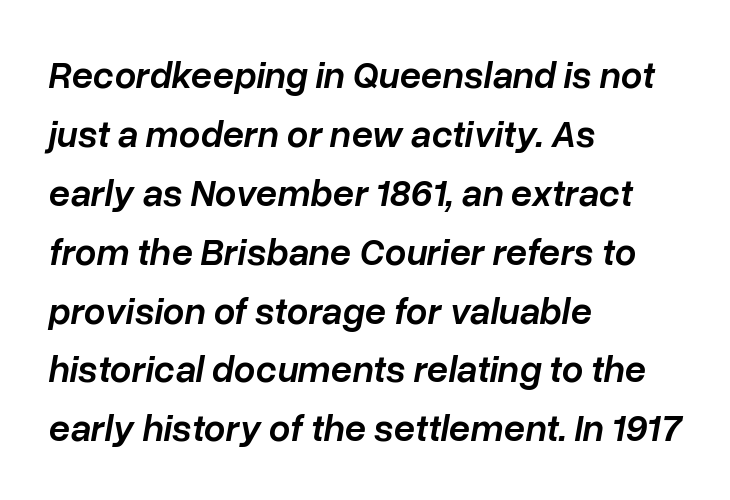
Q: Is the text bold? A: Semi-bold.
Q: Is the text italic (slanted)? A: Yes, it leans right by about 10 degrees.
Q: Is the text underlined? A: No.
Q: How is the paragraph aligned? A: Left-aligned.
Q: Is the spacing between letters normal or unusually wide? A: Normal.
Q: Is the spacing between lines tight, normal or loose? A: Normal.
Q: Width (condensed, normal, or wide)? A: Normal.
Q: Stroke contrast? A: Low.
Q: x-height? A: Medium.
Q: Monospaced? A: No.
